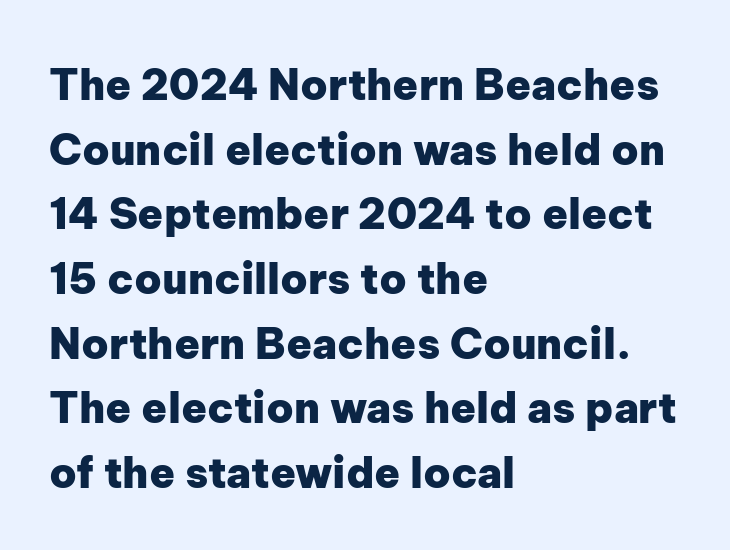
Check the space under the baseline: it is left empty. A typesetter would call this proportional, since set widths differ per character. Does the leading feel generous? No, just average. The type sits square on the baseline with zero lean.
